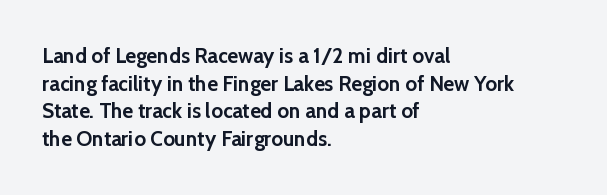
Q: Is the text bold? A: Yes.
Q: Is the text italic (slanted)? A: No, it is upright.
Q: Is the text underlined? A: No.
Q: How is the paragraph aligned? A: Left-aligned.
Q: Is the spacing between letters normal or unusually wide? A: Normal.
Q: Is the spacing between lines tight, normal or loose? A: Normal.
